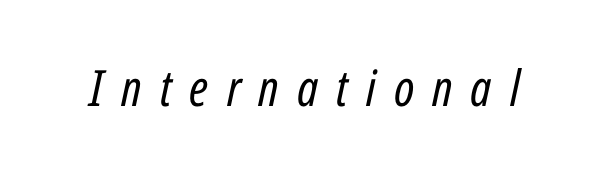
{"italic": "yes", "lean": "right", "slant_degrees": 12, "bold": "no", "weight": "regular", "width": "condensed", "stroke_contrast": "low", "x_height": "medium", "monospaced": "no", "underline": "no", "letter_spacing": "wide", "letter_spacing_em": 0.36, "glyph_px": 50}
